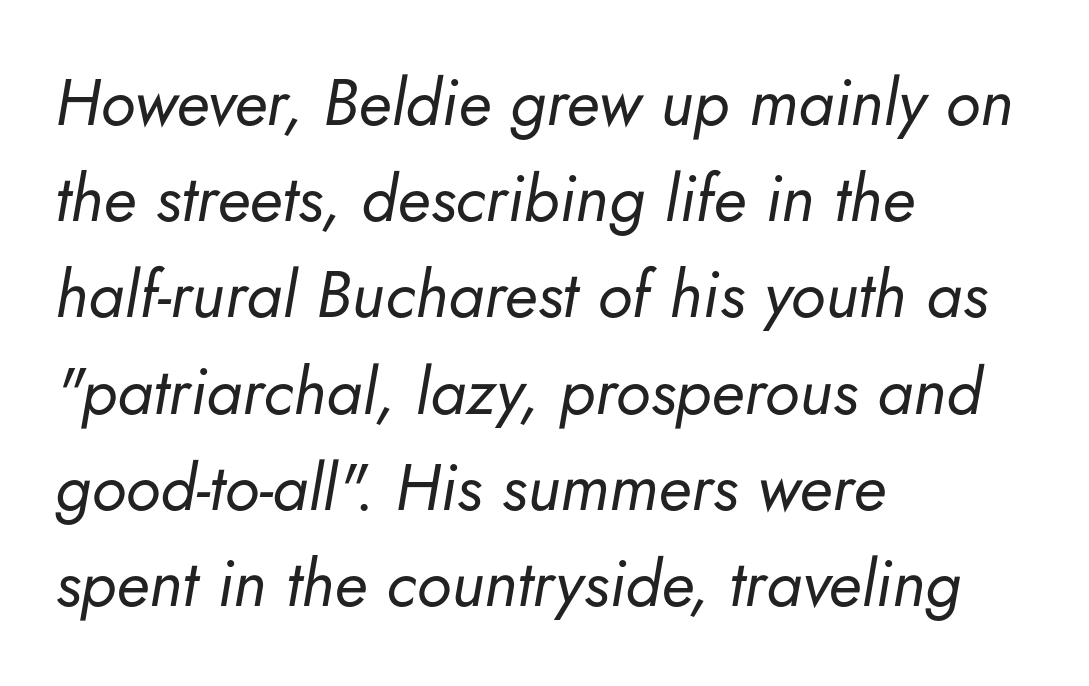
Q: Is the text bold? A: No.
Q: Is the text italic (slanted)? A: Yes, it leans right by about 5 degrees.
Q: Is the text underlined? A: No.
Q: How is the paragraph aligned? A: Left-aligned.
Q: Is the spacing between letters normal or unusually wide? A: Normal.
Q: Is the spacing between lines tight, normal or loose? A: Normal.
Q: Width (condensed, normal, or wide)? A: Normal.
Q: Stroke contrast? A: Low.
Q: x-height? A: Small.
Q: Monospaced? A: No.
